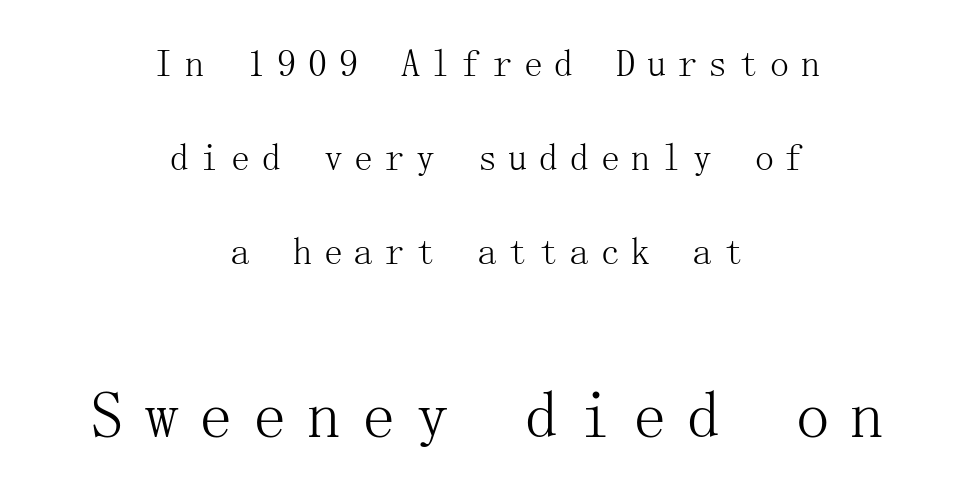
The type family on display is of the serif kind. The passage shown has open, widely tracked lettering throughout. Alignment: centered. Type size steps up from the first block to the second. Whoever set this chose breathing room over compactness in the vertical rhythm.
